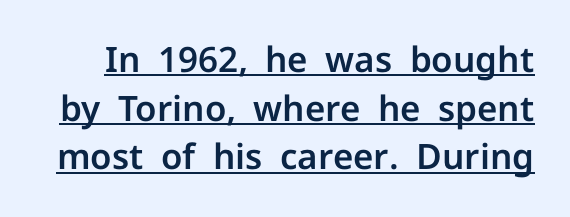
Think of a printed novel: that variable character pitch is what you see here. These lines keep a tight, regular rhythm from letter to letter. Is there an underline? Yes — a line sits under the letters. Nope, no serifs anywhere on these letters.
